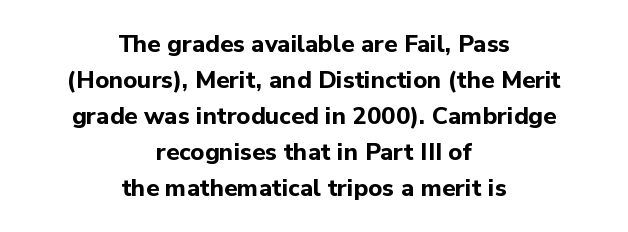
The image shows 24 px bold type, upright; set centered, normal line spacing (1.5x), normal letter spacing, not underlined.
